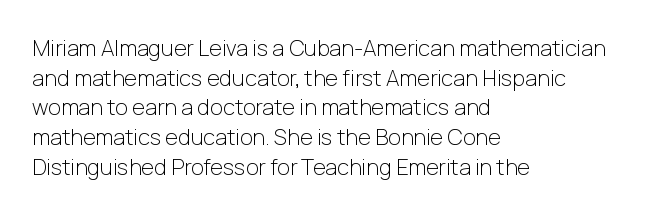
Q: Is the text bold? A: No.
Q: Is the text italic (slanted)? A: No, it is upright.
Q: Is the text underlined? A: No.
Q: How is the paragraph aligned? A: Left-aligned.
Q: Is the spacing between letters normal or unusually wide? A: Normal.
Q: Is the spacing between lines tight, normal or loose? A: Normal.
